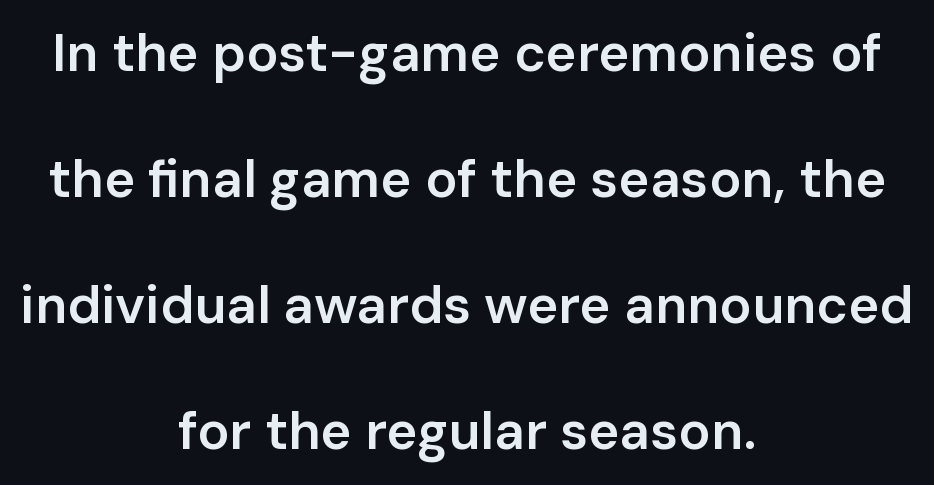
Q: Is the text bold? A: Semi-bold.
Q: Is the text italic (slanted)? A: No, it is upright.
Q: Is the typeface a serif or a sans-serif typeface? A: Sans-serif.
Q: Is the text underlined? A: No.
Q: How is the paragraph aligned? A: Centered.
Q: Is the spacing between letters normal or unusually wide? A: Normal.
Q: Is the spacing between lines tight, normal or loose? A: Loose.
Q: Width (condensed, normal, or wide)? A: Normal.
Q: Stroke contrast? A: Low.
Q: x-height? A: Medium.
Q: Monospaced? A: No.
